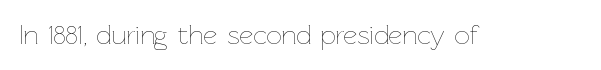
Has an underline been added? It has not. The type is set solid horizontally, with unmodified tracking. The characters are drawn with everyday or finer stroke widths. Every character sits straight up, as roman type does.
